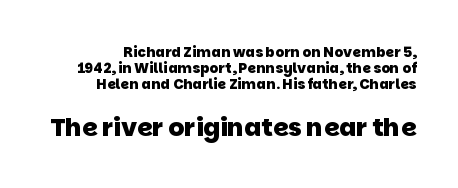
{"bold": "yes", "underline": "no", "line_spacing": "tight", "line_spacing_ratio": 1.13, "letter_spacing": "normal", "letter_spacing_em": 0.0, "larger_block": "second", "size_ratio": 1.79, "glyph_px": 25}
